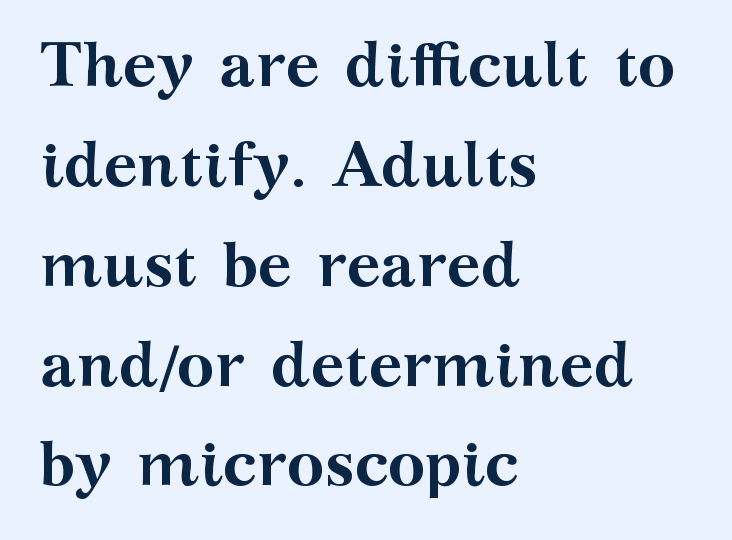
This is the regular roman posture of the typeface. The ragged edge is on the right, which tells us the setting is flush left. Nothing unusual about the tracking: characters are spaced as the font intends. The face used here has the dense, thick strokes of a bold. Line spacing here is normal.
